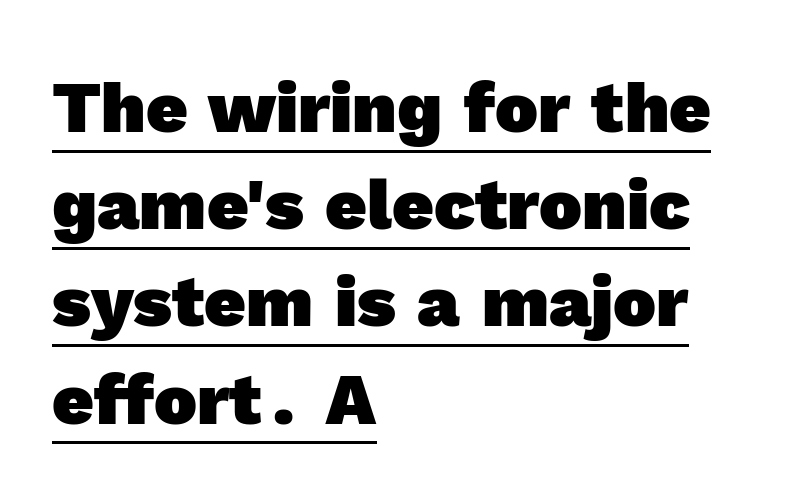
The image shows 72 px heavy sans-serif type; set left-aligned, normal line spacing (1.35x), normal letter spacing, underlined; a medium x-height.
